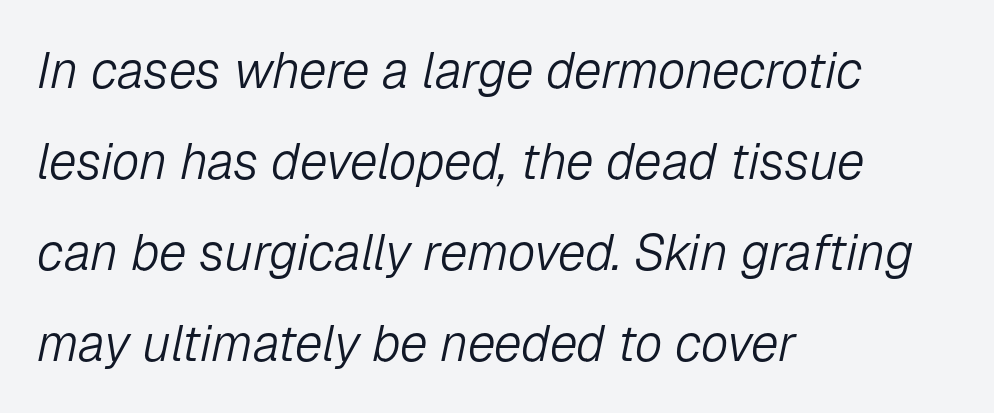
Q: Is the text bold? A: No.
Q: Is the text italic (slanted)? A: Yes, it leans right by about 12 degrees.
Q: Is the text underlined? A: No.
Q: How is the paragraph aligned? A: Left-aligned.
Q: Is the spacing between letters normal or unusually wide? A: Normal.
Q: Width (condensed, normal, or wide)? A: Normal.
Q: Stroke contrast? A: Low.
Q: x-height? A: Medium.
Q: Monospaced? A: No.
